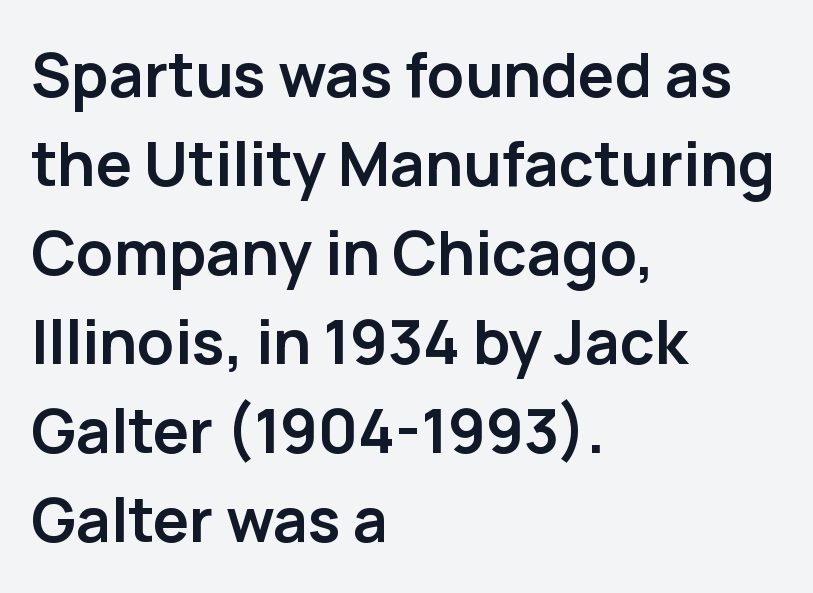
{"serif": "no", "italic": "no", "bold": "yes", "weight": "semibold", "width": "normal", "stroke_contrast": "low", "x_height": "medium", "monospaced": "no", "underline": "no", "align": "left", "line_spacing": "normal", "line_spacing_ratio": 1.46, "letter_spacing": "normal", "letter_spacing_em": 0.0, "glyph_px": 61}
